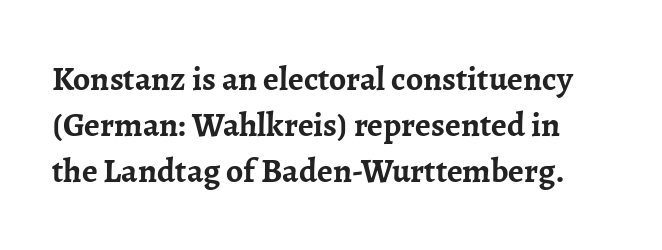
Summary of weight: heavy, a full bold. The space directly below the letters is spotless. Vertically, the passage feels balanced, rows spaced as you'd expect. Serifs: yes, visible at the terminals of the letterforms. The rendering uses natural spacing where letterforms have individual widths.
